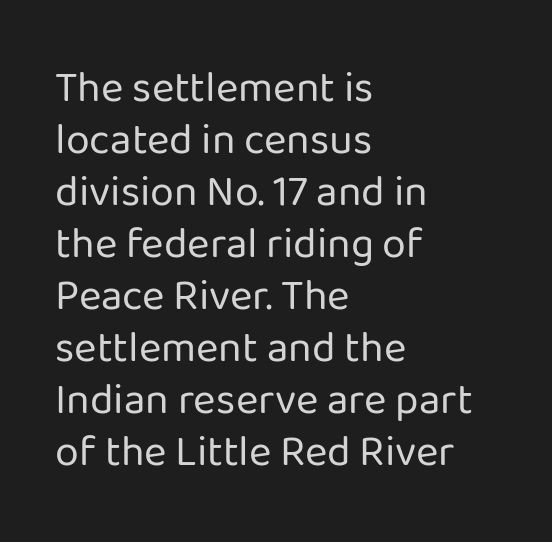
Q: Is the text bold? A: No.
Q: Is the text italic (slanted)? A: No, it is upright.
Q: Is the typeface a serif or a sans-serif typeface? A: Sans-serif.
Q: Is the text underlined? A: No.
Q: How is the paragraph aligned? A: Left-aligned.
Q: Is the spacing between letters normal or unusually wide? A: Normal.
Q: Width (condensed, normal, or wide)? A: Normal.
Q: Stroke contrast? A: Low.
Q: x-height? A: Medium.
Q: Monospaced? A: No.
